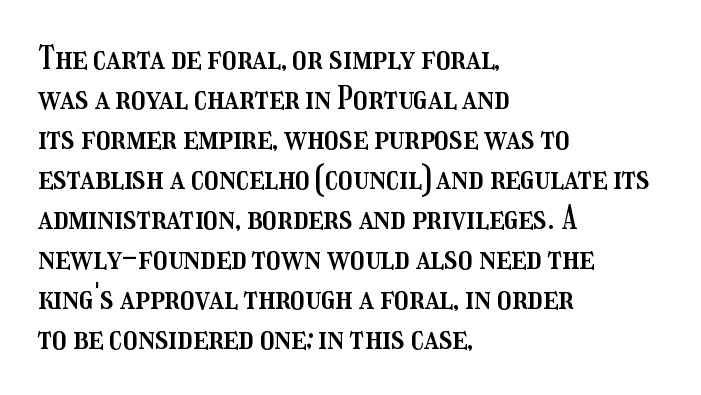
Q: Is the text italic (slanted)? A: No, it is upright.
Q: Is the text underlined? A: No.
Q: How is the paragraph aligned? A: Left-aligned.
Q: Is the spacing between letters normal or unusually wide? A: Normal.
Q: Is the spacing between lines tight, normal or loose? A: Normal.
Q: Width (condensed, normal, or wide)? A: Condensed.
Q: Stroke contrast? A: Medium.
Q: x-height? A: Medium.
Q: Monospaced? A: No.
